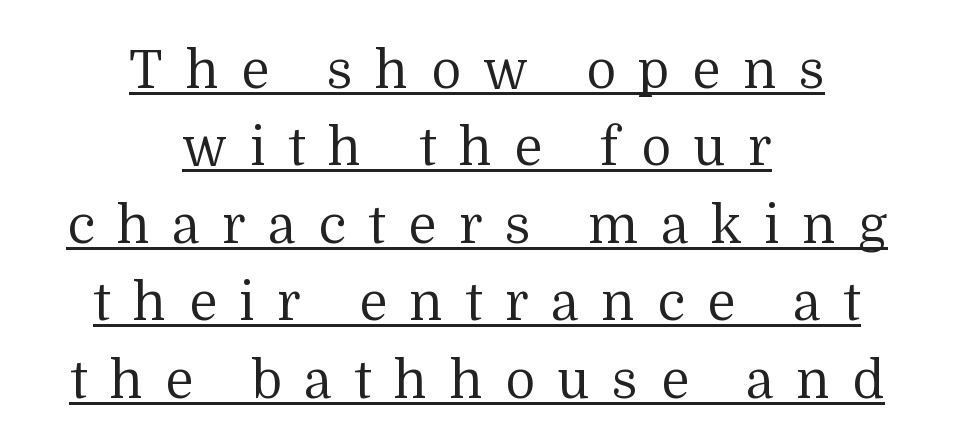
Q: Is the text bold? A: No.
Q: Is the text italic (slanted)? A: No, it is upright.
Q: Is the typeface a serif or a sans-serif typeface? A: Serif.
Q: Is the text underlined? A: Yes.
Q: How is the paragraph aligned? A: Centered.
Q: Is the spacing between letters normal or unusually wide? A: Unusually wide.
Q: Is the spacing between lines tight, normal or loose? A: Normal.
Q: Width (condensed, normal, or wide)? A: Normal.
Q: Stroke contrast? A: Medium.
Q: x-height? A: Medium.
Q: Monospaced? A: No.
